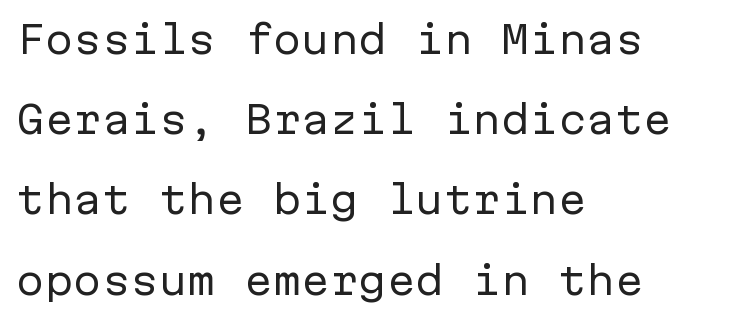
These lines are composed in type without serifs. Vertical spacing — loose. The passage shown is not bold in any degree. Horizontally, the lines are justified to the leading edge only.
